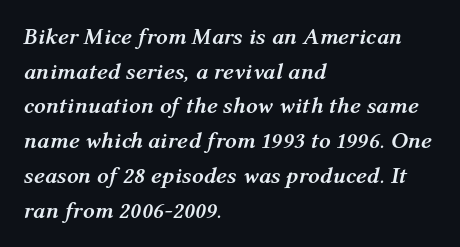
Q: Is the text bold? A: Yes.
Q: Is the text italic (slanted)? A: Yes, it leans right by about 12 degrees.
Q: Is the text underlined? A: No.
Q: How is the paragraph aligned? A: Left-aligned.
Q: Is the spacing between letters normal or unusually wide? A: Normal.
Q: Is the spacing between lines tight, normal or loose? A: Normal.
